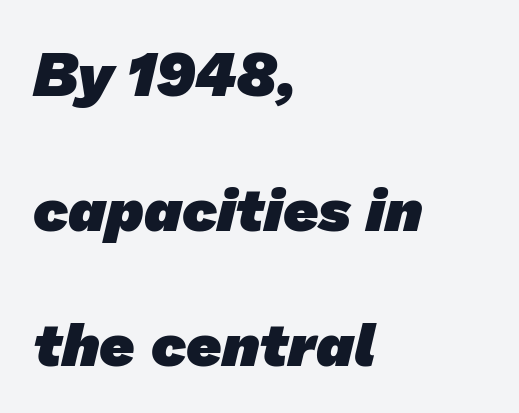
Q: Is the text bold? A: Yes.
Q: Is the typeface a serif or a sans-serif typeface? A: Sans-serif.
Q: Is the text underlined? A: No.
Q: How is the paragraph aligned? A: Left-aligned.
Q: Is the spacing between letters normal or unusually wide? A: Normal.
Q: Is the spacing between lines tight, normal or loose? A: Loose.
Q: Width (condensed, normal, or wide)? A: Normal.
Q: Stroke contrast? A: Low.
Q: x-height? A: Medium.
Q: Monospaced? A: No.
